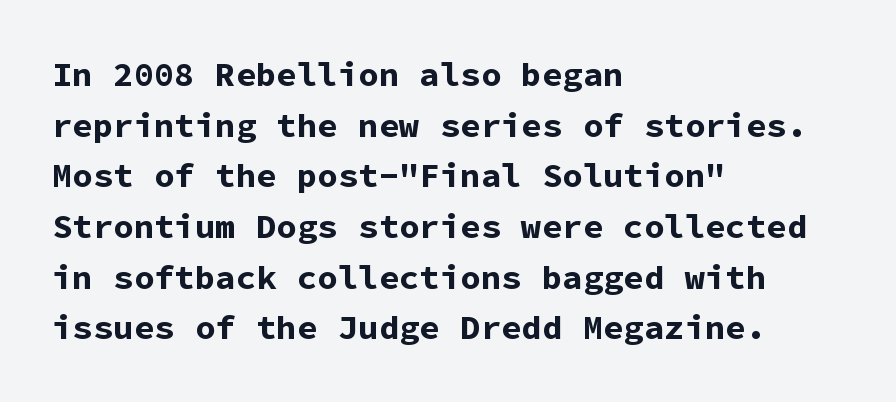
The strokes are fattened all the way to bold. A typesetter would label this face a sans. Upright lettering throughout. Is the letter spacing exaggerated? No — it looks like the ordinary default. The lines in this sample share a left origin and differ only in where they stop. Rule under the text: the space is simply empty.
